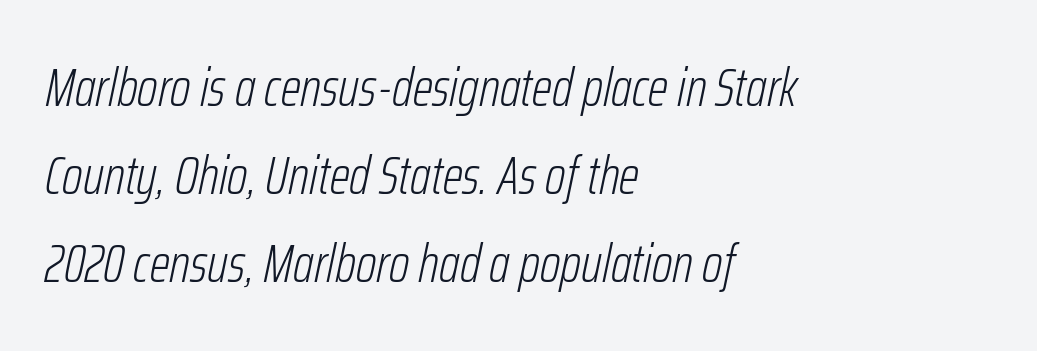
{"italic": "yes", "lean": "right", "slant_degrees": 12, "bold": "no", "weight": "light", "width": "condensed", "stroke_contrast": "low", "x_height": "medium", "monospaced": "no", "underline": "no", "align": "left", "line_spacing": "normal", "line_spacing_ratio": 1.66, "letter_spacing": "normal", "letter_spacing_em": 0.0, "glyph_px": 53}
